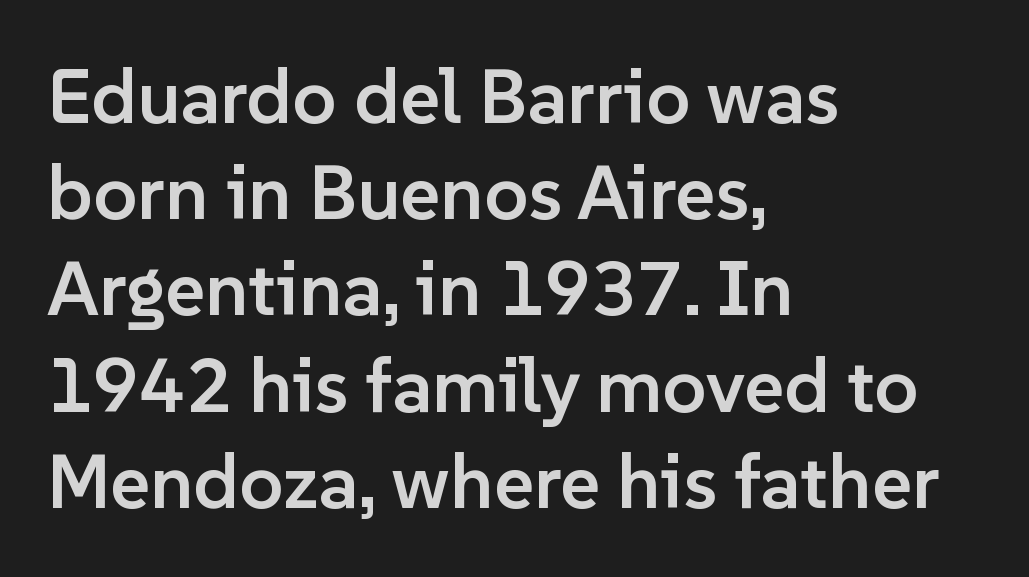
The image shows 77 px semibold sans-serif type, upright; set left-aligned, normal line spacing (1.25x), normal letter spacing, not underlined; low stroke contrast and a medium x-height.
